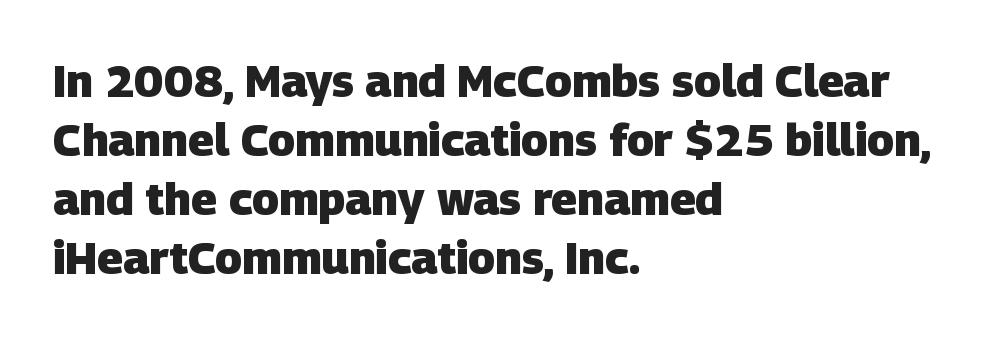
Q: Is the text bold? A: Yes.
Q: Is the typeface a serif or a sans-serif typeface? A: Sans-serif.
Q: Is the text underlined? A: No.
Q: How is the paragraph aligned? A: Left-aligned.
Q: Is the spacing between letters normal or unusually wide? A: Normal.
Q: Is the spacing between lines tight, normal or loose? A: Normal.
Q: Width (condensed, normal, or wide)? A: Normal.
Q: Stroke contrast? A: Low.
Q: x-height? A: Large.
Q: Monospaced? A: No.
